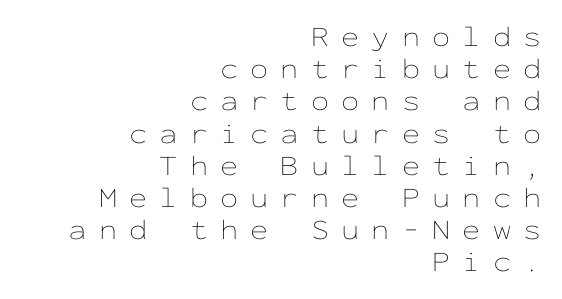
Anything drawn beneath the words? Only blank space. Stems and bowls with no extra thickness — not bold. The letters stand straight up with perfectly vertical stems. Horizontally, the lines are justified to the trailing edge only. The letters march in equal steps, a hallmark of fixed-pitch type.
